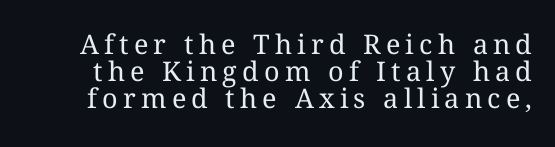
The image shows 27 px text type, upright; set tight line spacing (1.0x), not underlined.
